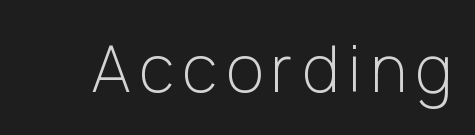
The image shows 64 px light sans-serif type, upright; set not underlined; low stroke contrast and a medium x-height.
